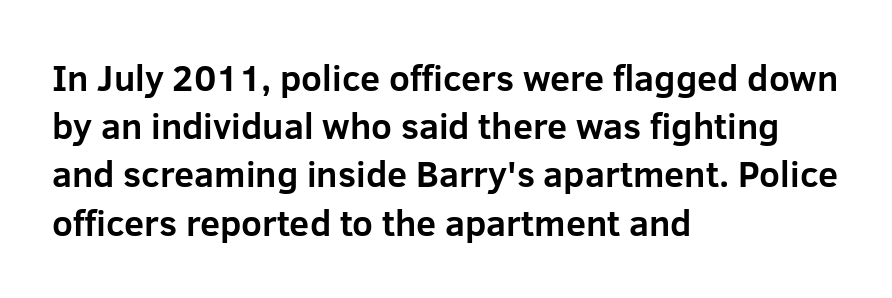
{"serif": "no", "italic": "no", "bold": "yes", "weight": "bold", "width": "normal", "stroke_contrast": "low", "x_height": "medium", "monospaced": "no", "underline": "no", "align": "left", "line_spacing": "normal", "line_spacing_ratio": 1.34, "letter_spacing": "normal", "letter_spacing_em": 0.0, "glyph_px": 36}
